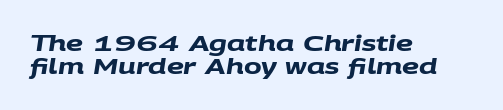
The image shows 21 px bold type; set left-aligned, tight line spacing (1.11x), normal letter spacing, not underlined.
